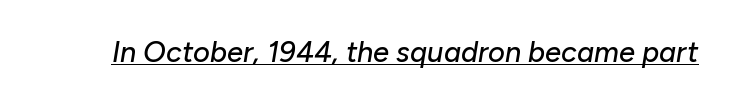
{"italic": "yes", "lean": "right", "slant_degrees": 10, "width": "normal", "stroke_contrast": "low", "x_height": "medium", "monospaced": "no", "underline": "yes", "letter_spacing": "normal", "letter_spacing_em": 0.0, "glyph_px": 29}
